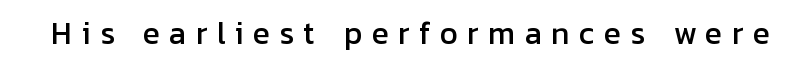
{"serif": "no", "italic": "no", "width": "normal", "stroke_contrast": "low", "x_height": "medium", "monospaced": "no", "underline": "no", "letter_spacing": "wide", "letter_spacing_em": 0.32, "glyph_px": 29}
